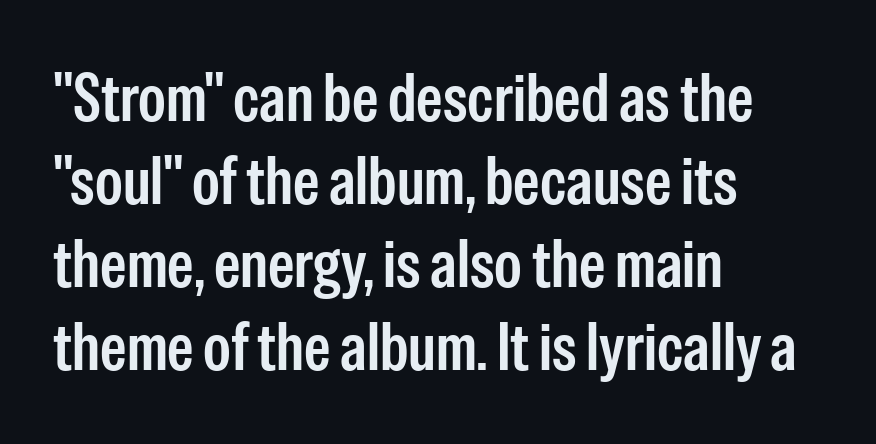
{"serif": "no", "italic": "no", "width": "condensed", "stroke_contrast": "low", "x_height": "medium", "monospaced": "no", "underline": "no", "align": "left", "line_spacing_ratio": 1.24, "letter_spacing": "normal", "letter_spacing_em": 0.0, "glyph_px": 67}
